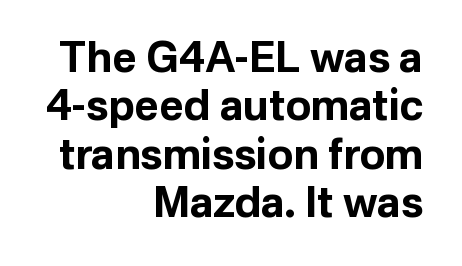
Q: Is the text bold? A: Yes.
Q: Is the text italic (slanted)? A: No, it is upright.
Q: Is the typeface a serif or a sans-serif typeface? A: Sans-serif.
Q: Is the text underlined? A: No.
Q: How is the paragraph aligned? A: Right-aligned.
Q: Is the spacing between letters normal or unusually wide? A: Normal.
Q: Is the spacing between lines tight, normal or loose? A: Tight.
Q: Width (condensed, normal, or wide)? A: Normal.
Q: Stroke contrast? A: Low.
Q: x-height? A: Medium.
Q: Monospaced? A: No.
